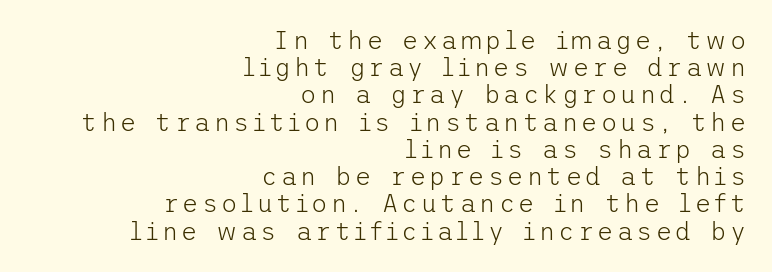
{"italic": "no", "bold": "no", "underline": "no", "align": "right", "line_spacing": "tight", "line_spacing_ratio": 1.09, "glyph_px": 25}
